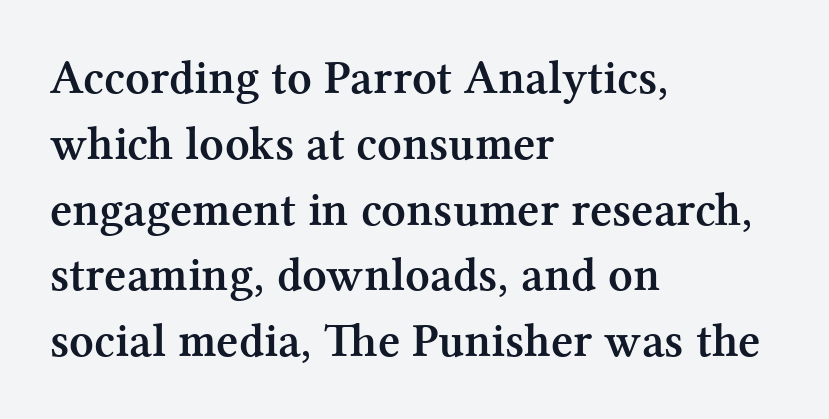
{"serif": "yes", "italic": "no", "bold": "yes", "weight": "semibold", "width": "normal", "stroke_contrast": "medium", "x_height": "medium", "monospaced": "no", "underline": "no", "align": "left", "line_spacing": "normal", "line_spacing_ratio": 1.37, "letter_spacing": "normal", "letter_spacing_em": 0.0, "glyph_px": 48}
